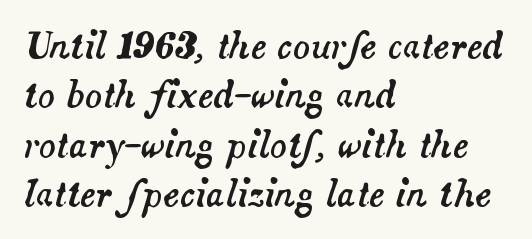
{"italic": "yes", "lean": "right", "slant_degrees": 14, "width": "normal", "stroke_contrast": "medium", "x_height": "small", "monospaced": "no", "underline": "no", "align": "left", "line_spacing": "normal", "line_spacing_ratio": 1.41, "letter_spacing": "normal", "letter_spacing_em": 0.0, "glyph_px": 35}
